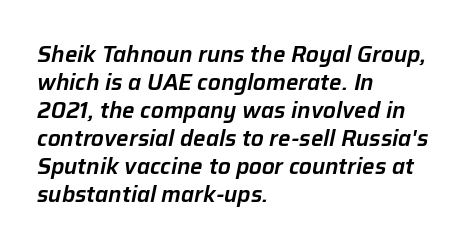
The strip under each line holds only bare page. The setting favours the left margin, as ordinary paragraphs usually do. Tall strokes in this sample are angled rather than plumb. Caption: standard tracking, unaltered. Quick note: interline space is typical.
